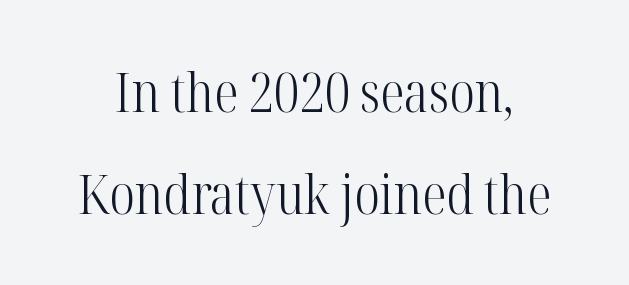
The image shows 54 px light, condensed serif type, upright; set line spacing 1.89x, normal letter spacing, not underlined; high stroke contrast and a medium x-height.
